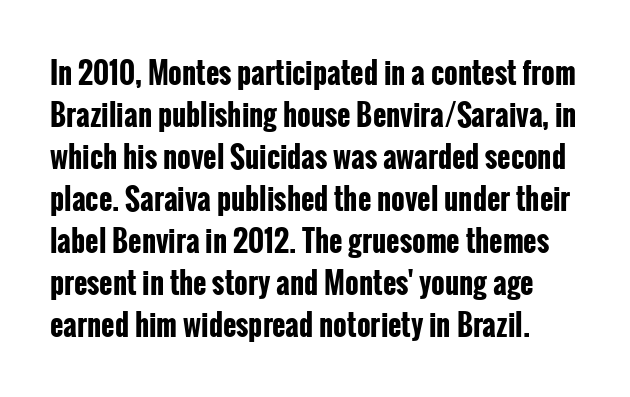
{"serif": "no", "italic": "no", "bold": "yes", "weight": "bold", "width": "condensed", "stroke_contrast": "low", "x_height": "medium", "monospaced": "no", "underline": "no", "line_spacing": "normal", "line_spacing_ratio": 1.45, "letter_spacing": "normal", "letter_spacing_em": 0.0, "glyph_px": 29}
